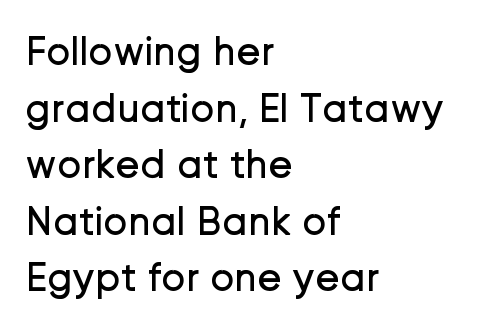
Q: Is the text bold? A: No.
Q: Is the text italic (slanted)? A: No, it is upright.
Q: Is the typeface a serif or a sans-serif typeface? A: Sans-serif.
Q: Is the text underlined? A: No.
Q: How is the paragraph aligned? A: Left-aligned.
Q: Is the spacing between letters normal or unusually wide? A: Normal.
Q: Is the spacing between lines tight, normal or loose? A: Normal.
Q: Width (condensed, normal, or wide)? A: Normal.
Q: Stroke contrast? A: Low.
Q: x-height? A: Medium.
Q: Monospaced? A: No.
